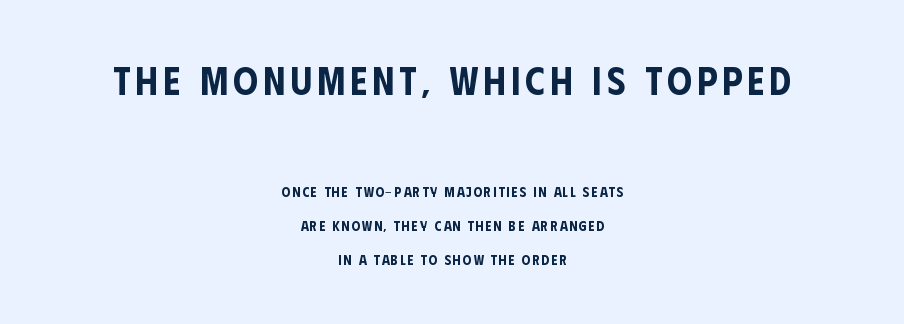
Characters remain perfectly vertical along every line. Rows of type keep a wide berth in the vertical direction. Reading top to bottom, the characters get smaller at the block break. Beneath every word, the page is bare.
